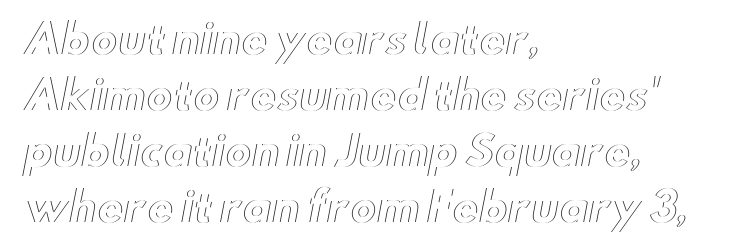
{"width": "wide", "x_height": "small", "monospaced": "no", "underline": "no", "align": "left", "line_spacing": "normal", "line_spacing_ratio": 1.4, "letter_spacing": "normal", "letter_spacing_em": 0.0, "glyph_px": 40}
